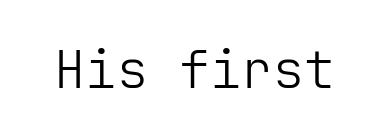
Q: Is the text bold? A: No.
Q: Is the text italic (slanted)? A: No, it is upright.
Q: Is the typeface a serif or a sans-serif typeface? A: Sans-serif.
Q: Is the text underlined? A: No.
Q: Is the spacing between letters normal or unusually wide? A: Normal.
Q: Width (condensed, normal, or wide)? A: Normal.
Q: Stroke contrast? A: Low.
Q: x-height? A: Medium.
